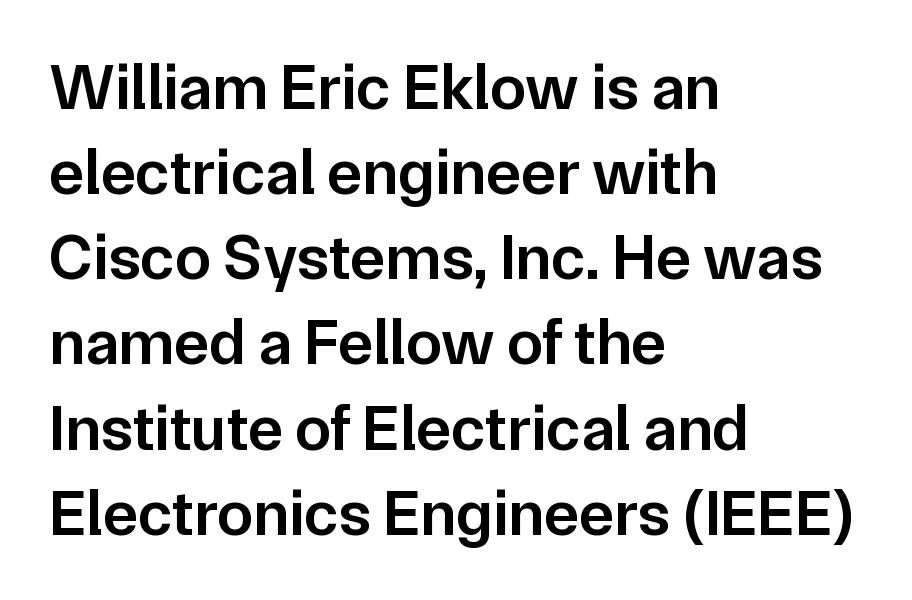
Each row of text sits above clean, open space. This sample uses a sans-serif face. Tracking value appears to be zero — textbook default spacing. The rendering anchors every line to the left-hand side.
